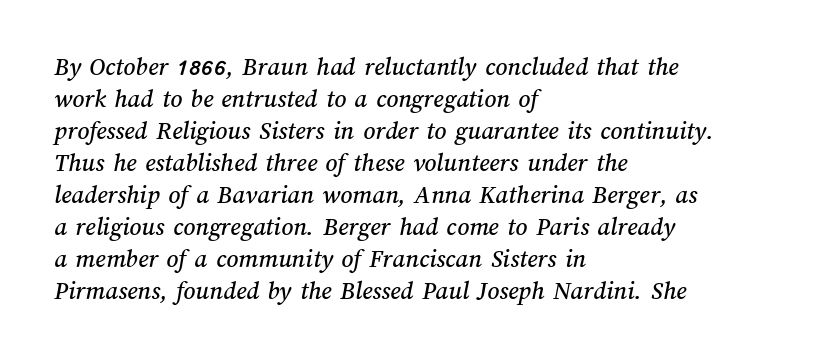
The rendering anchors every line to the left-hand side. Nothing unusual about the tracking: characters are spaced as the font intends. The string is rendered with underlining switched off.
